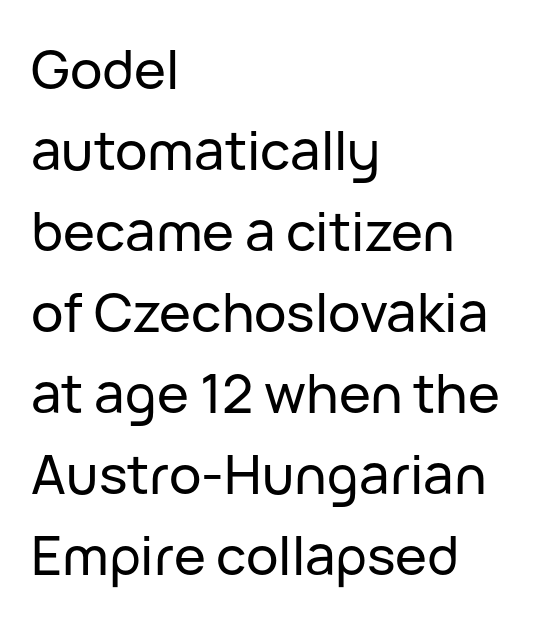
Notice how the stems are strictly vertical — no italics here. The face used here is a sans, in the tradition of grotesques and geometrics. This sample is left-justified, so line endings fall wherever the words run out. The face used here is proportionally spaced, like ordinary book or web type. The passage shown stacks its lines at a standard gap. Descender tails drop into unmarked territory.
